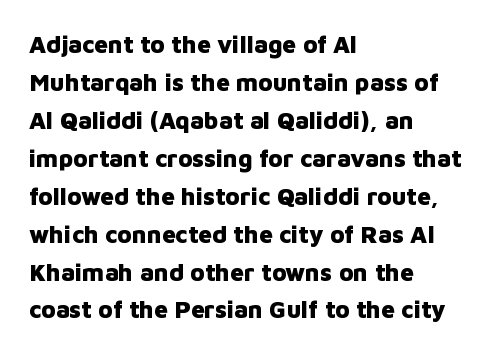
Q: Is the text bold? A: Yes.
Q: Is the text italic (slanted)? A: No, it is upright.
Q: Is the text underlined? A: No.
Q: How is the paragraph aligned? A: Left-aligned.
Q: Is the spacing between letters normal or unusually wide? A: Normal.
Q: Is the spacing between lines tight, normal or loose? A: Normal.
